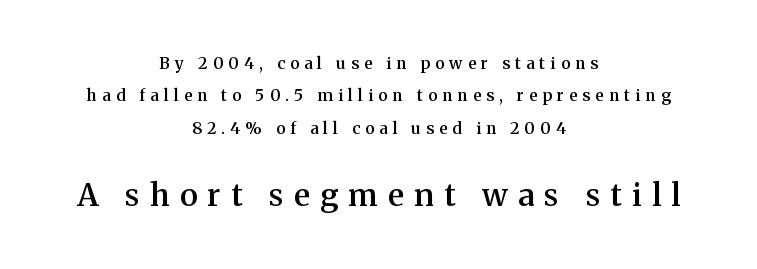
Emphasis by weight is partial: semibold. The compositor balanced each line on the midline. The gap between lines stays unmarked. The glyphs in this specimen are seriffed. The face used here is proportionally spaced, like ordinary book or web type.
